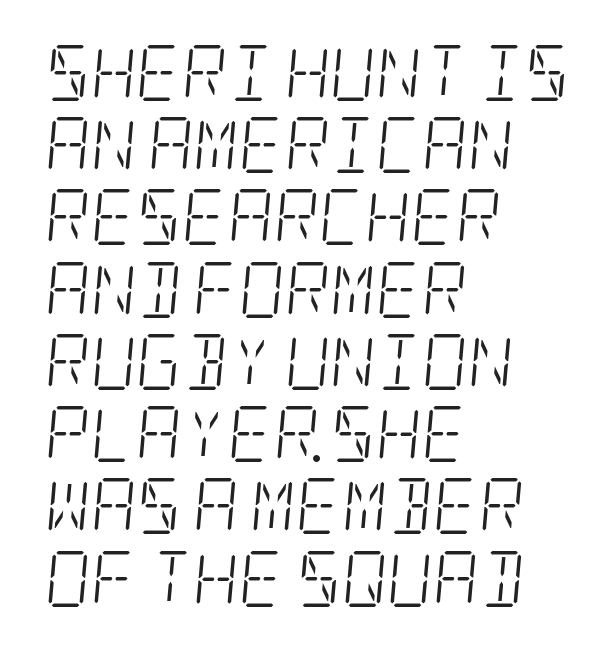
The image shows 56 px light, condensed serif type, italic (leaning right); set left-aligned, normal line spacing (1.29x), normal letter spacing, not underlined; low stroke contrast and a large x-height.
